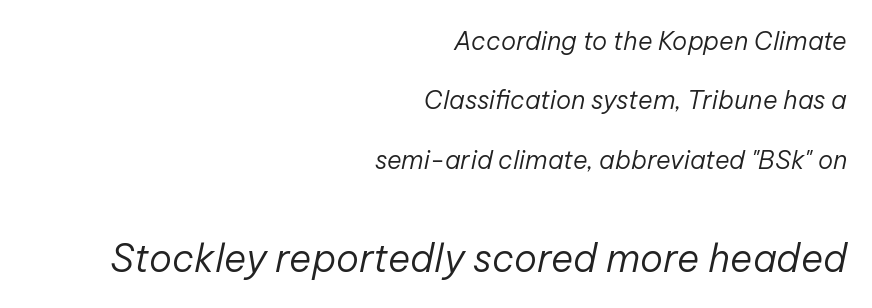
You get the small type first, then a jump to larger type. The typography opts for an oblique posture over an upright one. Each row of text sits above clean, open space. Proportional: the letters do not fall into vertical columns. Notice the wide empty band between every row — that's loose leading.
